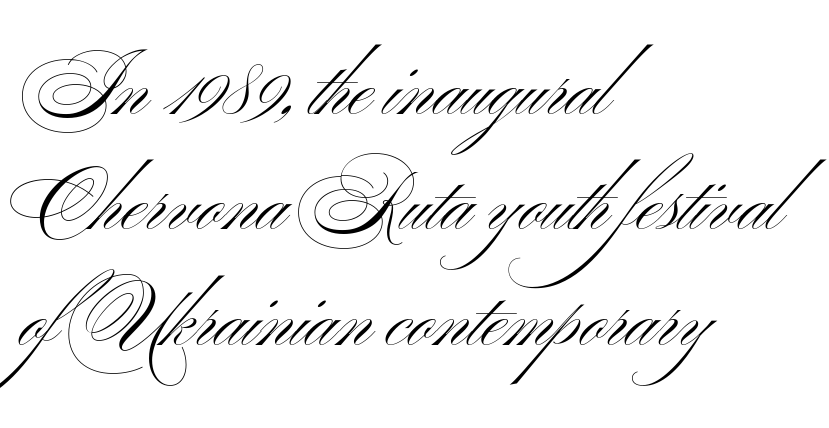
{"serif": "no", "bold": "no", "weight": "light", "width": "wide", "stroke_contrast": "medium", "x_height": "small", "monospaced": "no", "underline": "no", "align": "left", "line_spacing": "normal", "line_spacing_ratio": 1.46, "letter_spacing": "normal", "letter_spacing_em": 0.0, "glyph_px": 79}
